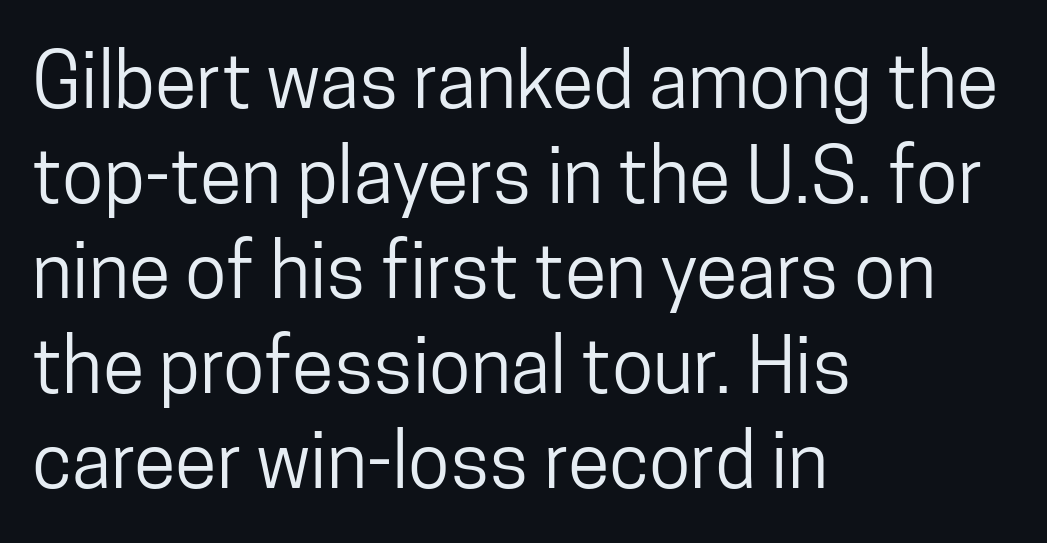
Q: Is the text italic (slanted)? A: No, it is upright.
Q: Is the typeface a serif or a sans-serif typeface? A: Sans-serif.
Q: Is the text underlined? A: No.
Q: How is the paragraph aligned? A: Left-aligned.
Q: Is the spacing between letters normal or unusually wide? A: Normal.
Q: Is the spacing between lines tight, normal or loose? A: Normal.
Q: Width (condensed, normal, or wide)? A: Condensed.
Q: Stroke contrast? A: Low.
Q: x-height? A: Medium.
Q: Monospaced? A: No.
